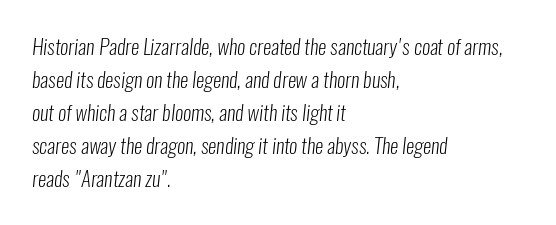
Spacing between characters is what you'd get straight out of the box. The letters look calm and open, with moderate or lighter stems. A bare baseline throughout the passage. The block of text has a typical density, with ordinary space between rows.
